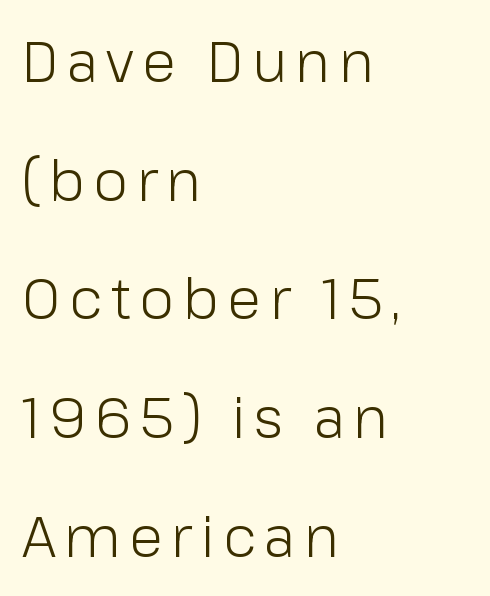
{"serif": "no", "italic": "no", "bold": "no", "weight": "light", "width": "normal", "stroke_contrast": "low", "x_height": "medium", "monospaced": "no", "underline": "no", "align": "left", "line_spacing": "loose", "line_spacing_ratio": 2.12, "glyph_px": 56}
